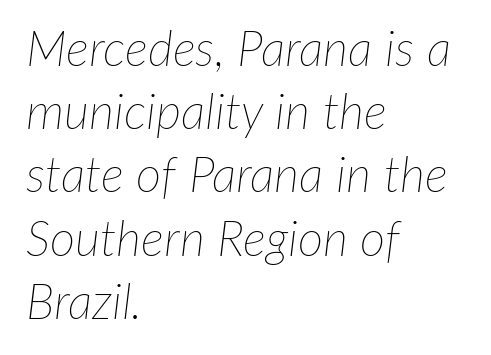
The image shows 49 px thin type, italic (leaning right); set left-aligned, normal line spacing (1.29x), normal letter spacing, not underlined; low stroke contrast and a medium x-height.
